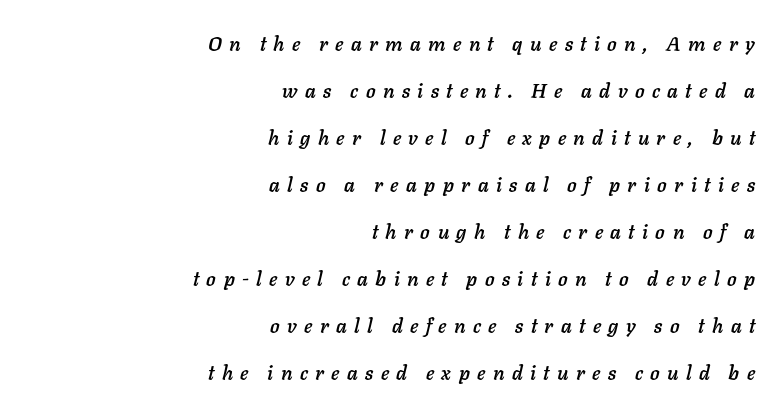
{"italic": "yes", "lean": "right", "slant_degrees": 11, "underline": "no", "align": "right", "line_spacing": "loose", "line_spacing_ratio": 2.35, "letter_spacing": "wide", "letter_spacing_em": 0.37, "glyph_px": 20}
